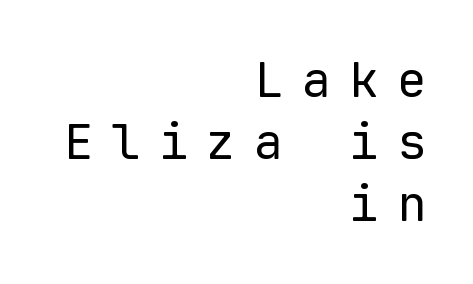
{"serif": "no", "italic": "no", "bold": "no", "weight": "regular", "width": "normal", "stroke_contrast": "low", "x_height": "medium", "monospaced": "yes", "underline": "no", "align": "right", "line_spacing": "normal", "line_spacing_ratio": 1.27, "letter_spacing": "wide", "letter_spacing_em": 0.37, "glyph_px": 49}
